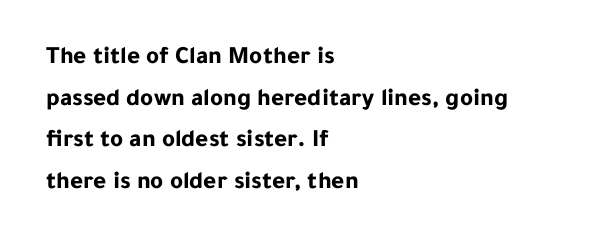
Has an underline been added? It has not. Heft: maximum for text — a bold. Does the leading feel generous? No, just average. Every character sits straight up, as roman type does.
